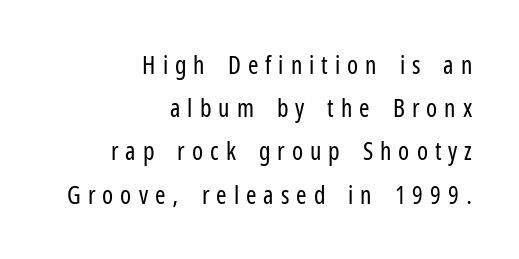
Weight: not bold — regular or lighter. This sample uses expanded letter spacing, leaving extra air between glyphs. All the whitespace from short lines collects on the left. The baseline area is clear. The lettering stays uniformly vertical, giving the passage a roman look.
